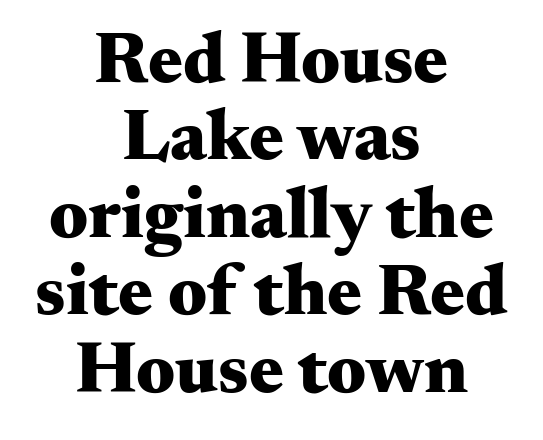
The lines are quadded center. The passage shown is typed in a proportional face where columns would drift. In terms of posture, this sample is upright. There is no visible air inserted between adjacent glyphs. Emphasis by weight is at full strength: bold.
